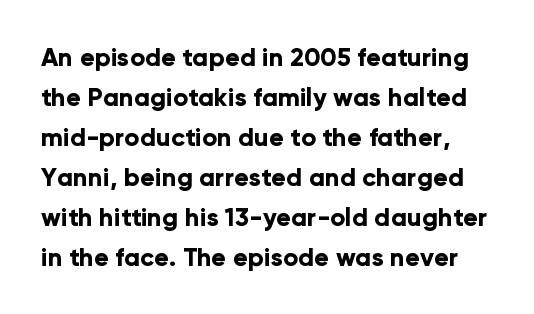
{"italic": "no", "bold": "yes", "underline": "no", "line_spacing": "normal", "line_spacing_ratio": 1.6, "letter_spacing": "normal", "letter_spacing_em": 0.0, "glyph_px": 25}
